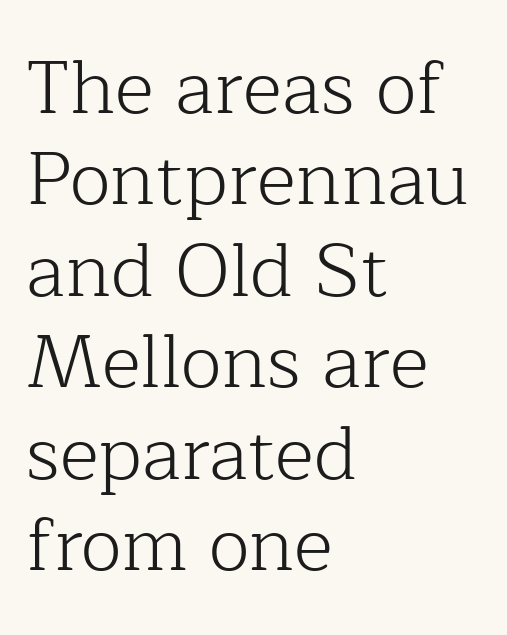
The image shows 75 px light serif type, upright; set left-aligned, line spacing 1.22x, normal letter spacing, not underlined; low stroke contrast and a medium x-height.
